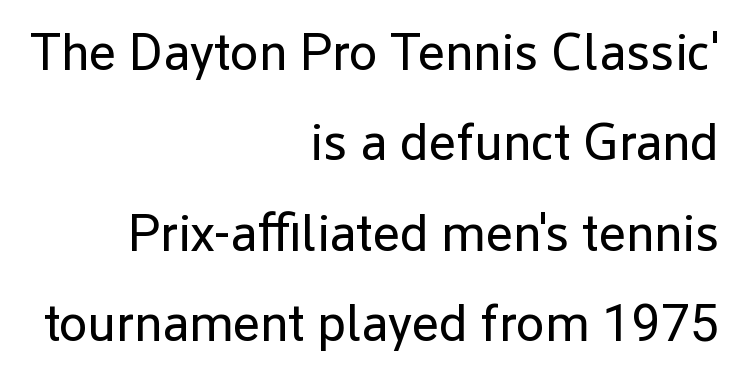
The foot of each line stays bare and open. No letter is thick-stroked: the sample isn't bold. Characters follow at the spacing the type designer built in. The paragraph shown leans on its right margin. Grotesque or geometric, the face here clearly has no serifs.
